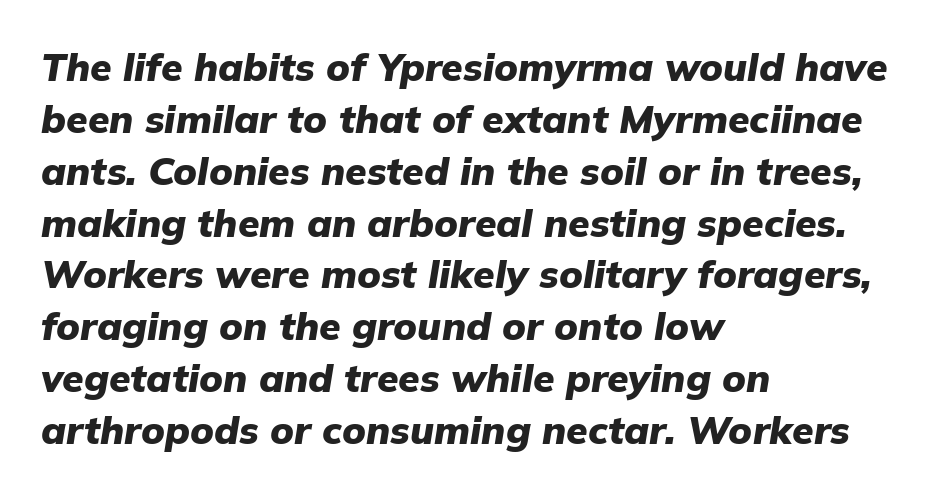
The image shows 39 px heavy type, italic (leaning right); set left-aligned, normal line spacing (1.33x), normal letter spacing, not underlined; low stroke contrast and a medium x-height.
